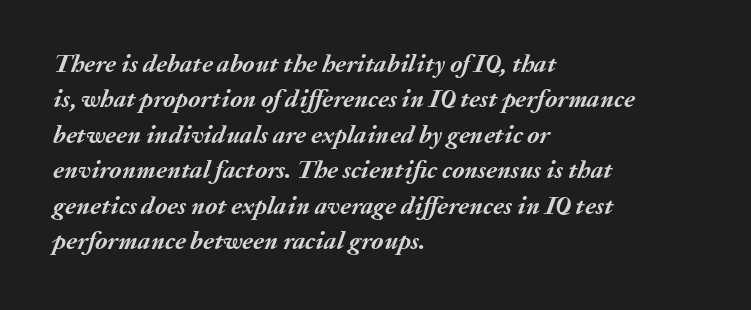
{"italic": "yes", "lean": "right", "slant_degrees": 20, "bold": "yes", "underline": "no", "align": "left", "line_spacing": "normal", "line_spacing_ratio": 1.42, "letter_spacing": "normal", "letter_spacing_em": 0.0, "glyph_px": 25}
